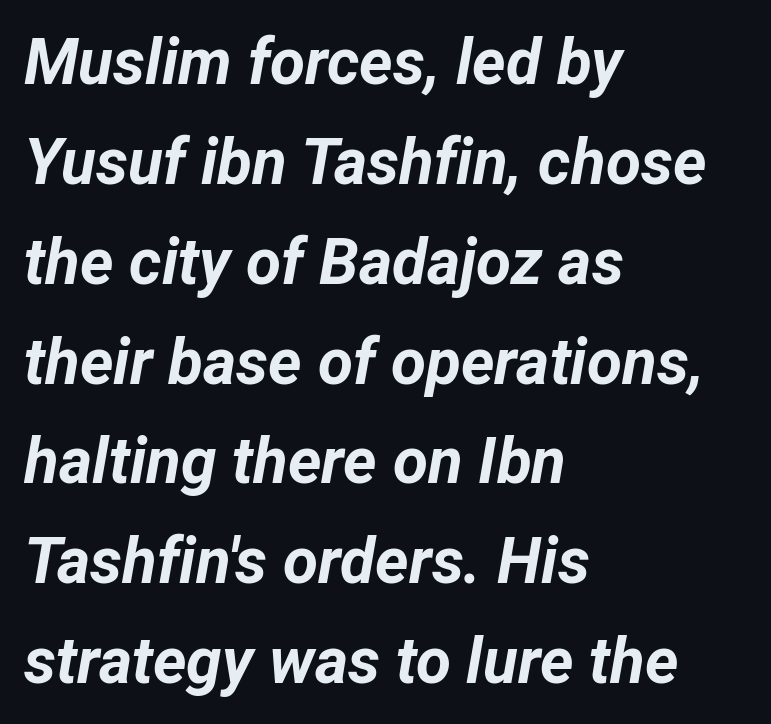
{"italic": "yes", "lean": "right", "slant_degrees": 12, "bold": "yes", "weight": "bold", "width": "normal", "stroke_contrast": "low", "x_height": "medium", "monospaced": "no", "underline": "no", "align": "left", "line_spacing": "normal", "line_spacing_ratio": 1.56, "letter_spacing": "normal", "letter_spacing_em": 0.0, "glyph_px": 64}
